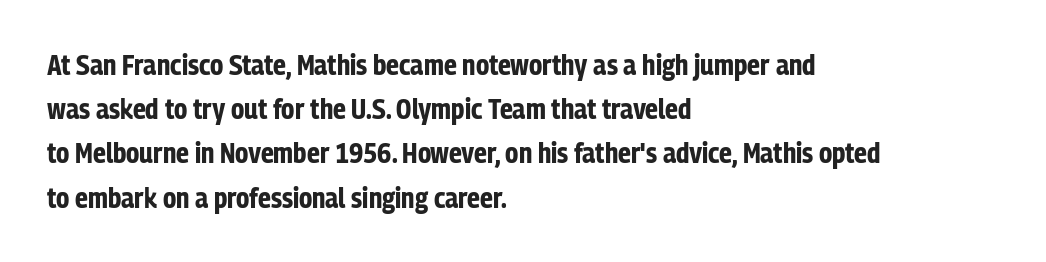
Any mark beneath the type? The region is blank. Proportional: the letters do not fall into vertical columns. Rows of type keep a routine distance in the vertical direction. Glyph-to-glyph distance matches everyday printed text. Heavy-handed strokes throughout: this text is bold. Every stem runs plumb, perpendicular to the baseline.
